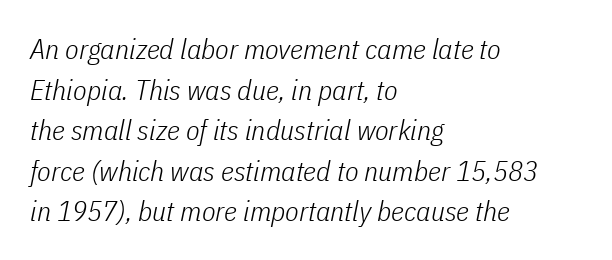
{"italic": "yes", "lean": "right", "slant_degrees": 11, "bold": "no", "weight": "light", "width": "condensed", "stroke_contrast": "low", "x_height": "medium", "monospaced": "no", "underline": "no", "align": "left", "line_spacing": "normal", "line_spacing_ratio": 1.45, "letter_spacing": "normal", "letter_spacing_em": 0.0, "glyph_px": 28}
